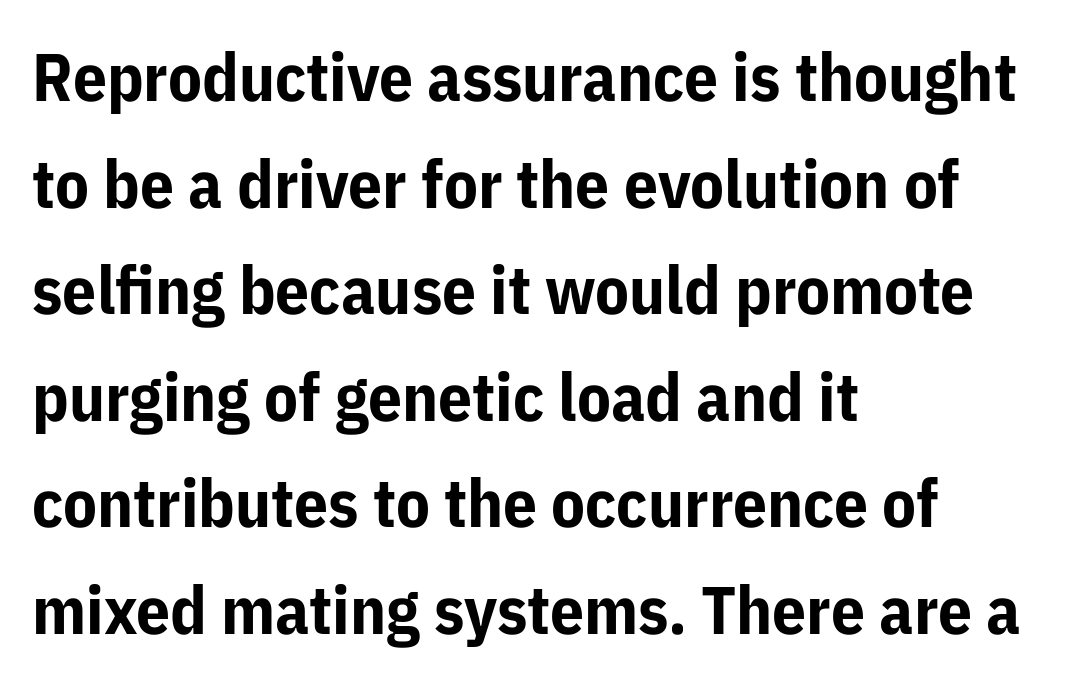
{"serif": "no", "italic": "no", "bold": "yes", "weight": "bold", "width": "normal", "stroke_contrast": "low", "x_height": "medium", "monospaced": "no", "underline": "no", "align": "left", "line_spacing": "normal", "line_spacing_ratio": 1.59, "letter_spacing": "normal", "letter_spacing_em": 0.0, "glyph_px": 67}
